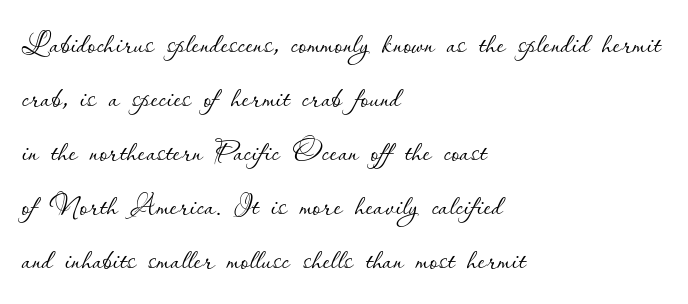
Q: Is the text bold? A: No.
Q: Is the text italic (slanted)? A: Yes.
Q: Is the text underlined? A: No.
Q: How is the paragraph aligned? A: Left-aligned.
Q: Is the spacing between letters normal or unusually wide? A: Normal.
Q: Is the spacing between lines tight, normal or loose? A: Normal.
Q: Width (condensed, normal, or wide)? A: Normal.
Q: Stroke contrast? A: Low.
Q: x-height? A: Small.
Q: Monospaced? A: No.
